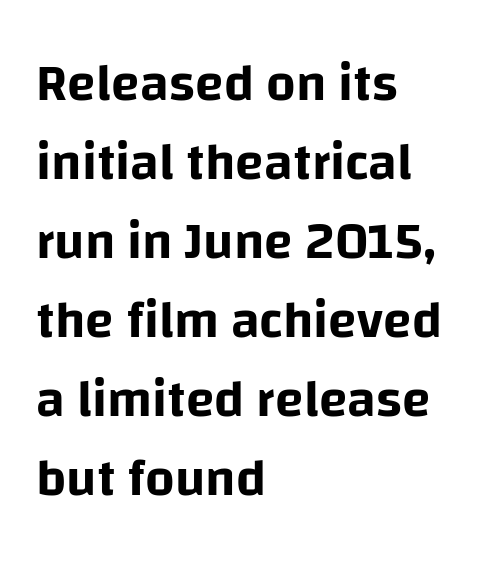
The image shows 52 px sans-serif type, upright; set left-aligned, normal line spacing (1.52x), normal letter spacing, not underlined; low stroke contrast and a large x-height.
